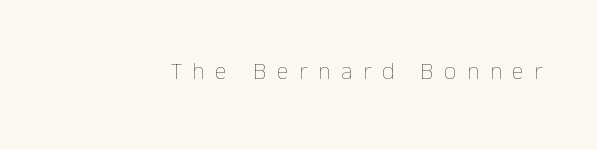
{"italic": "no", "bold": "no", "underline": "no", "letter_spacing": "wide", "letter_spacing_em": 0.44, "glyph_px": 24}
